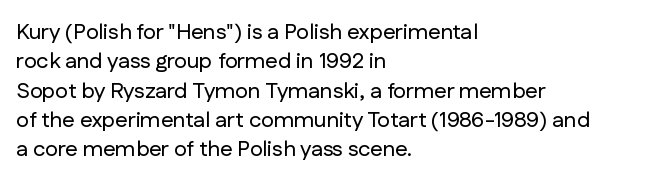
{"italic": "no", "underline": "no", "align": "left", "line_spacing": "normal", "line_spacing_ratio": 1.33, "letter_spacing": "normal", "letter_spacing_em": 0.0, "glyph_px": 22}
